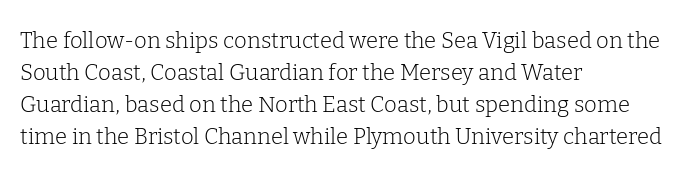
{"italic": "no", "bold": "no", "underline": "no", "align": "left", "line_spacing": "normal", "line_spacing_ratio": 1.46, "letter_spacing": "normal", "letter_spacing_em": 0.0, "glyph_px": 22}
